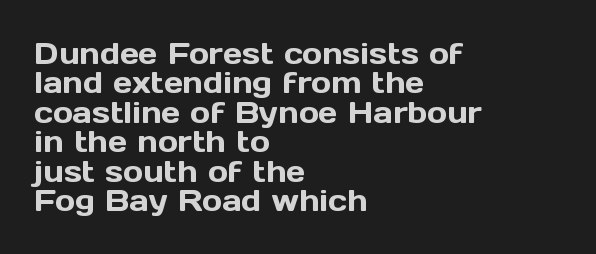
{"serif": "no", "italic": "no", "width": "normal", "x_height": "medium", "monospaced": "no", "underline": "no", "align": "left", "line_spacing": "tight", "line_spacing_ratio": 0.98, "letter_spacing": "normal", "letter_spacing_em": 0.0, "glyph_px": 30}
